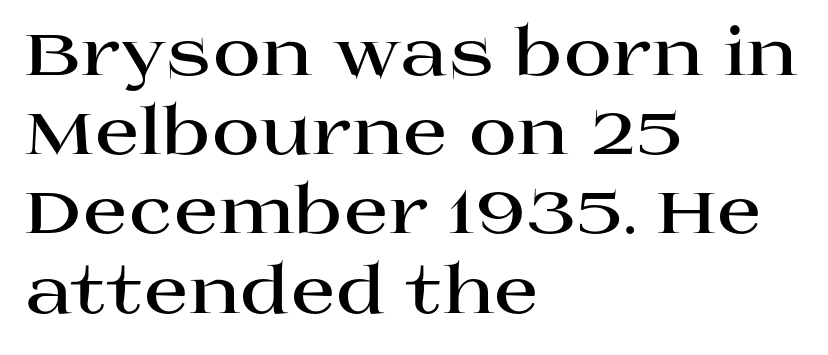
The image shows 66 px bold, wide serif type, upright; set left-aligned, line spacing 1.2x, normal letter spacing, not underlined; high stroke contrast and a large x-height.
